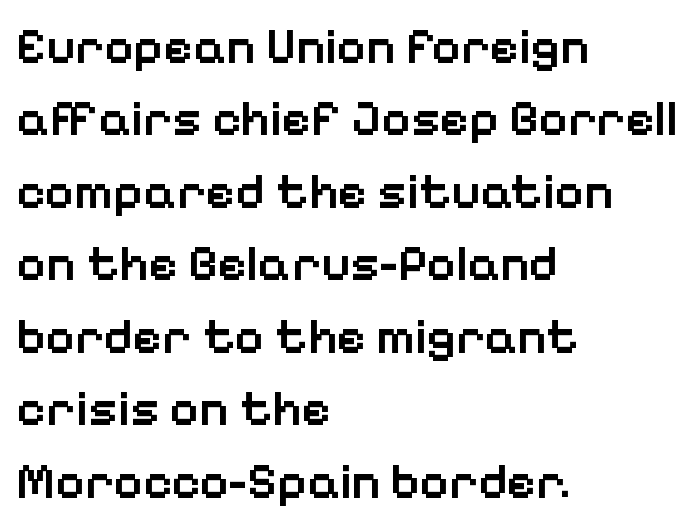
The image shows 50 px semibold sans-serif type, upright; set left-aligned, normal line spacing (1.45x), normal letter spacing, not underlined; low stroke contrast and a medium x-height.
